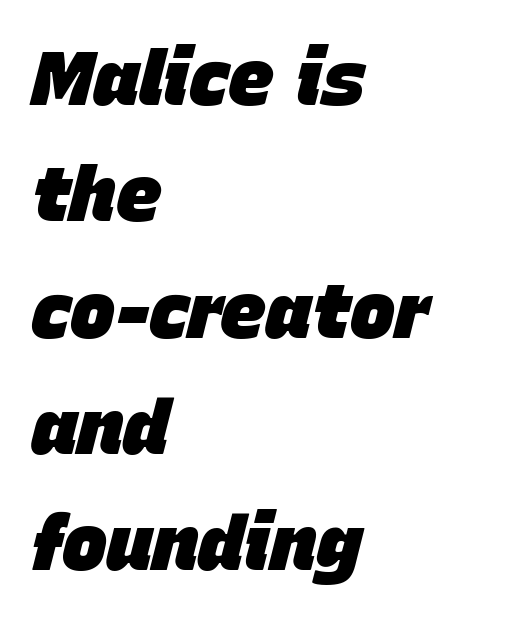
{"italic": "yes", "lean": "right", "slant_degrees": 15, "bold": "yes", "weight": "heavy", "width": "normal", "stroke_contrast": "low", "x_height": "large", "monospaced": "no", "underline": "no", "align": "left", "line_spacing": "normal", "line_spacing_ratio": 1.53, "letter_spacing": "normal", "letter_spacing_em": 0.0, "glyph_px": 76}
